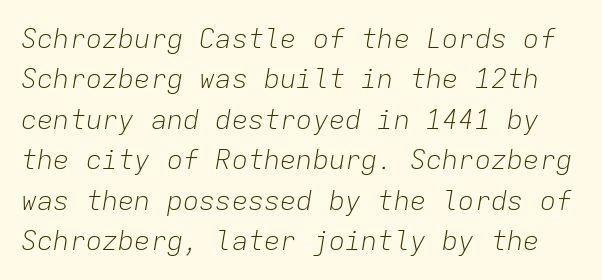
The image shows 27 px text type, italic (leaning right); set normal line spacing (1.5x), normal letter spacing, not underlined.
